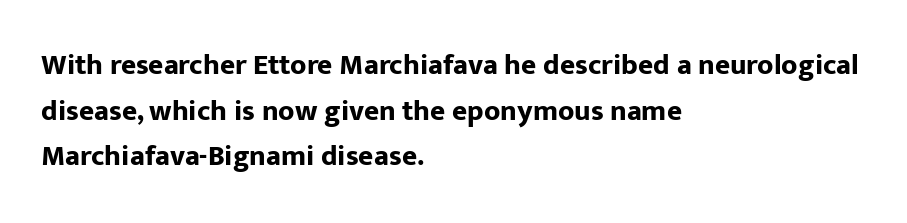
The image shows 29 px bold sans-serif type, upright; set left-aligned, normal line spacing (1.57x), normal letter spacing, not underlined; low stroke contrast and a medium x-height.
